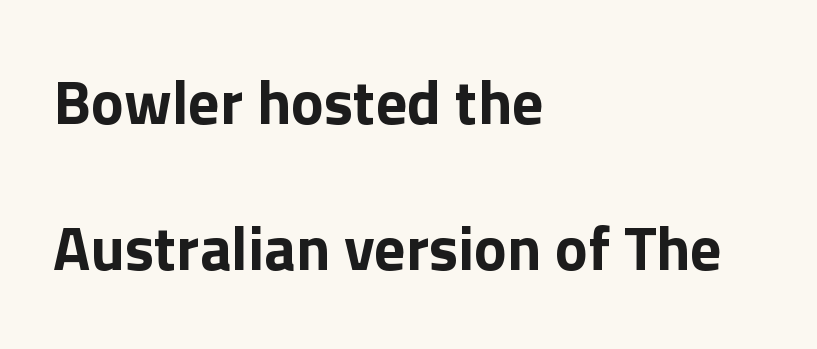
When letters stand straight like this, we call the style roman or upright. The face used here is proportionally spaced, like ordinary book or web type. I'd call this a sans setting — the letters go barefoot. The passage is arranged the way most books set body copy — flush left. Interline gaps are noticeably wide in this sample. The area under the type is left untouched.
